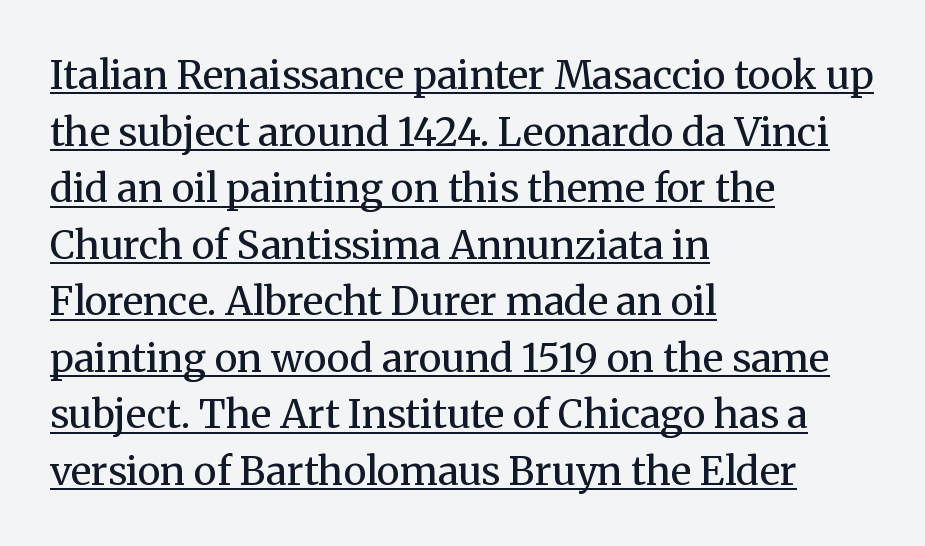
{"serif": "yes", "italic": "no", "bold": "no", "weight": "regular", "width": "normal", "stroke_contrast": "medium", "x_height": "medium", "monospaced": "no", "underline": "yes", "align": "left", "line_spacing": "normal", "line_spacing_ratio": 1.45, "letter_spacing": "normal", "letter_spacing_em": 0.0, "glyph_px": 39}
